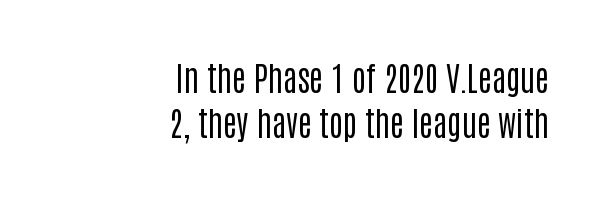
Vertical stems look standard width or narrower in stroke. Notice how the stems are strictly vertical — no italics here. Tracking here is standard; glyphs follow each other at the usual distance. Each letter keeps its own natural width here, so spacing adapts to shape.
